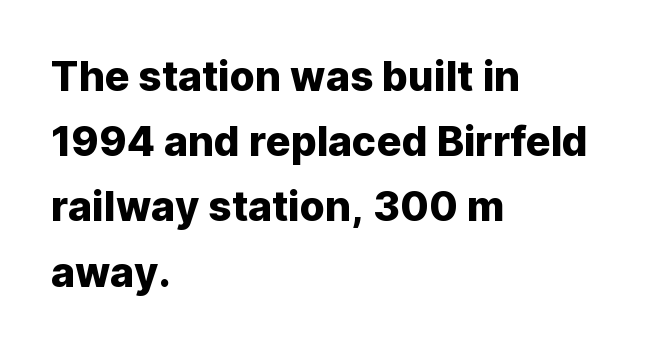
Q: Is the text italic (slanted)? A: No, it is upright.
Q: Is the typeface a serif or a sans-serif typeface? A: Sans-serif.
Q: Is the text underlined? A: No.
Q: How is the paragraph aligned? A: Left-aligned.
Q: Is the spacing between letters normal or unusually wide? A: Normal.
Q: Is the spacing between lines tight, normal or loose? A: Normal.
Q: Width (condensed, normal, or wide)? A: Normal.
Q: Stroke contrast? A: Low.
Q: x-height? A: Medium.
Q: Monospaced? A: No.
